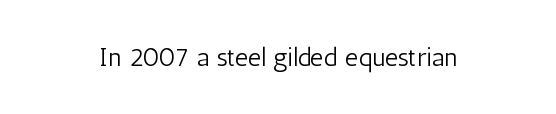
A roman cut, with each character standing at attention. Decoration check: the copy has no underline. The gaps between neighbouring characters are ordinary and unremarkable. Bold? No — there's no thickening of the strokes.
